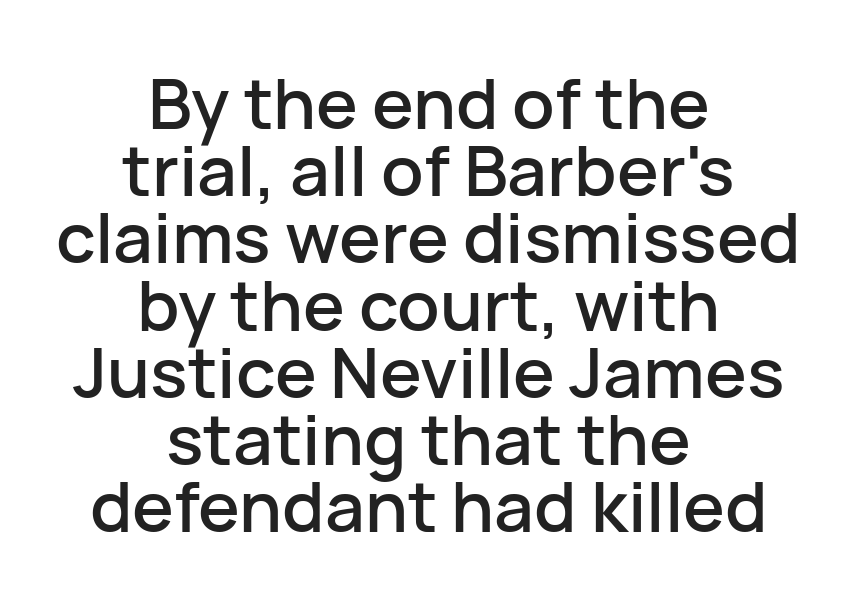
The image shows 70 px sans-serif type, upright; set centered, tight line spacing (0.96x), normal letter spacing, not underlined; low stroke contrast and a medium x-height.
